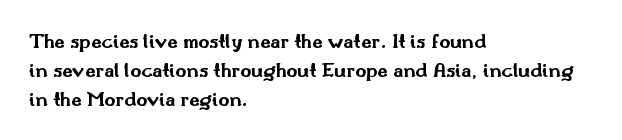
Leftover space on each line is placed entirely after the last word. The baseline area is clear. Tracking value appears to be zero — textbook default spacing. Is the type bold? Yes — the strokes are clearly thick and heavy.
